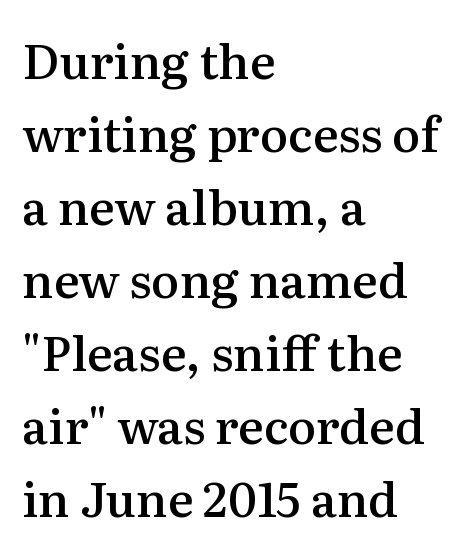
The glyphs are unaccompanied by any horizontal stroke below them. Compared with typical paragraphs, the rows here are spaced about the same. This sample uses a serif face. The line texture is even and compact thanks to regular tracking. The compositor pushed each line to the left boundary.
